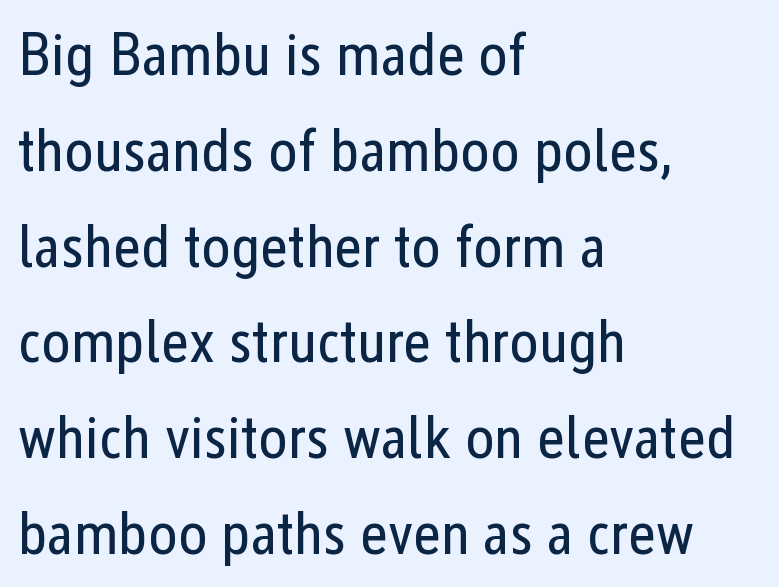
Q: Is the text bold? A: No.
Q: Is the text italic (slanted)? A: No, it is upright.
Q: Is the typeface a serif or a sans-serif typeface? A: Sans-serif.
Q: Is the text underlined? A: No.
Q: How is the paragraph aligned? A: Left-aligned.
Q: Is the spacing between letters normal or unusually wide? A: Normal.
Q: Is the spacing between lines tight, normal or loose? A: Normal.
Q: Width (condensed, normal, or wide)? A: Condensed.
Q: Stroke contrast? A: Low.
Q: x-height? A: Medium.
Q: Monospaced? A: No.
